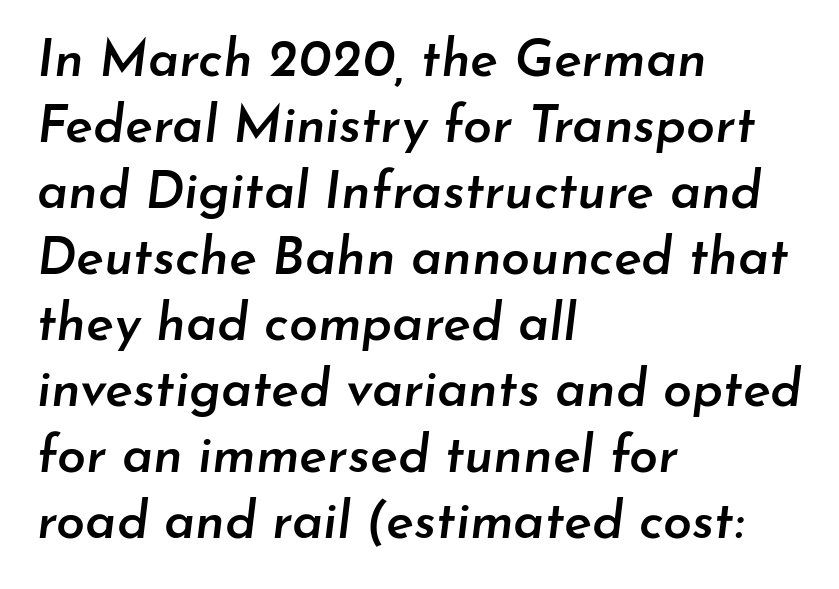
{"italic": "yes", "lean": "right", "slant_degrees": 7, "bold": "semi", "weight": "semibold", "width": "normal", "stroke_contrast": "low", "x_height": "small", "monospaced": "no", "underline": "no", "align": "left", "line_spacing": "normal", "line_spacing_ratio": 1.27, "letter_spacing": "normal", "letter_spacing_em": 0.0, "glyph_px": 52}
